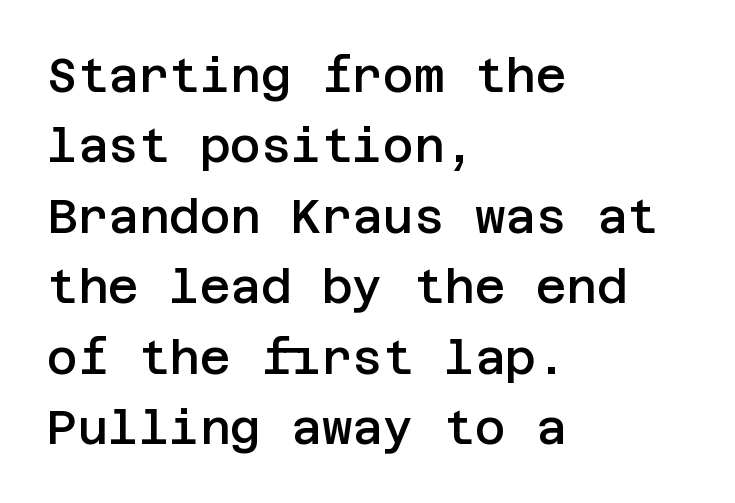
{"serif": "no", "italic": "no", "bold": "semi", "weight": "semibold", "width": "normal", "stroke_contrast": "low", "x_height": "large", "underline": "no", "align": "left", "line_spacing": "normal", "line_spacing_ratio": 1.5, "letter_spacing": "normal", "letter_spacing_em": 0.0, "glyph_px": 47}
